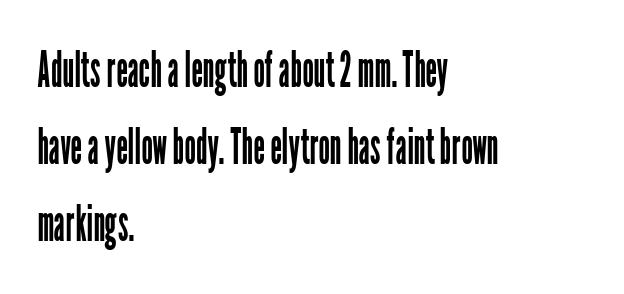
The image shows 51 px regular-weight, condensed sans-serif type, upright; set left-aligned, normal line spacing (1.51x), normal letter spacing, not underlined; low stroke contrast and a medium x-height.
